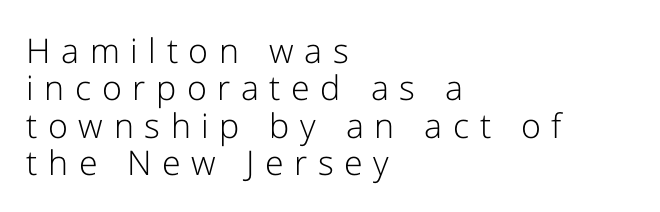
Q: Is the text bold? A: No.
Q: Is the text italic (slanted)? A: No, it is upright.
Q: Is the typeface a serif or a sans-serif typeface? A: Sans-serif.
Q: Is the text underlined? A: No.
Q: How is the paragraph aligned? A: Left-aligned.
Q: Is the spacing between letters normal or unusually wide? A: Unusually wide.
Q: Is the spacing between lines tight, normal or loose? A: Tight.
Q: Width (condensed, normal, or wide)? A: Normal.
Q: Stroke contrast? A: Low.
Q: x-height? A: Medium.
Q: Monospaced? A: No.
